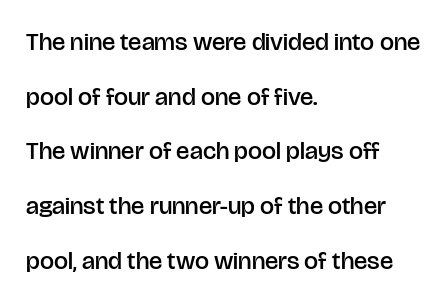
Q: Is the text bold? A: Semi-bold.
Q: Is the text italic (slanted)? A: No, it is upright.
Q: Is the text underlined? A: No.
Q: How is the paragraph aligned? A: Left-aligned.
Q: Is the spacing between letters normal or unusually wide? A: Normal.
Q: Is the spacing between lines tight, normal or loose? A: Loose.
